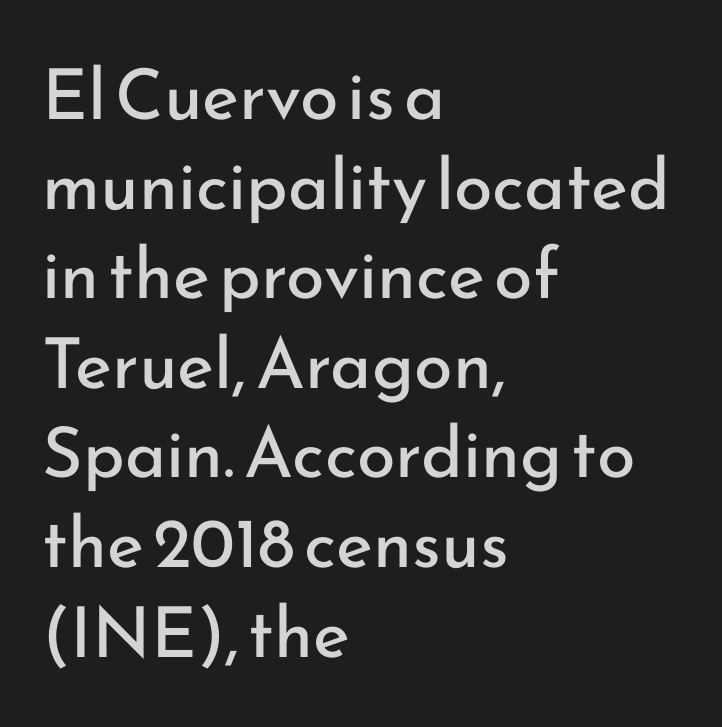
Q: Is the text bold? A: No.
Q: Is the text italic (slanted)? A: No, it is upright.
Q: Is the typeface a serif or a sans-serif typeface? A: Sans-serif.
Q: Is the text underlined? A: No.
Q: How is the paragraph aligned? A: Left-aligned.
Q: Is the spacing between letters normal or unusually wide? A: Normal.
Q: Is the spacing between lines tight, normal or loose? A: Normal.
Q: Width (condensed, normal, or wide)? A: Normal.
Q: Stroke contrast? A: Low.
Q: x-height? A: Small.
Q: Monospaced? A: No.
